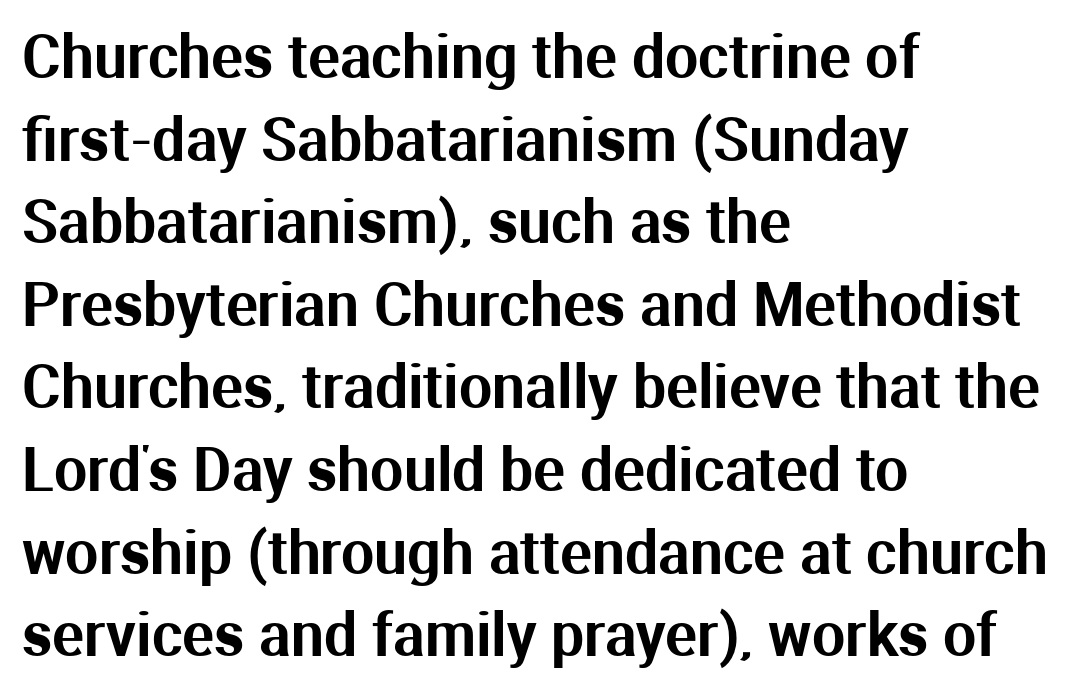
The image shows 59 px sans-serif type, upright; set left-aligned, normal line spacing (1.4x), normal letter spacing, not underlined; medium stroke contrast and a medium x-height.
